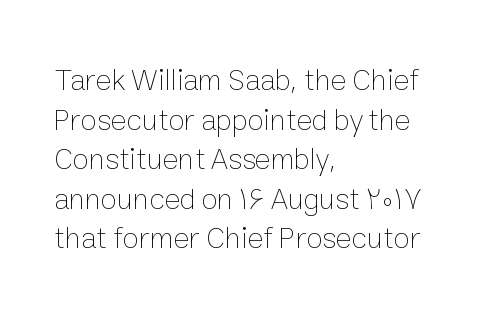
The image shows 30 px thin type, upright; set left-aligned, normal line spacing (1.32x), normal letter spacing, not underlined; low stroke contrast and a medium x-height.
